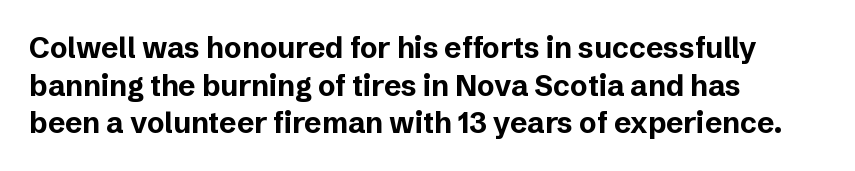
Q: Is the text bold? A: Yes.
Q: Is the text italic (slanted)? A: No, it is upright.
Q: Is the typeface a serif or a sans-serif typeface? A: Sans-serif.
Q: Is the text underlined? A: No.
Q: How is the paragraph aligned? A: Left-aligned.
Q: Is the spacing between letters normal or unusually wide? A: Normal.
Q: Is the spacing between lines tight, normal or loose? A: Normal.
Q: Width (condensed, normal, or wide)? A: Normal.
Q: Stroke contrast? A: Low.
Q: x-height? A: Medium.
Q: Monospaced? A: No.
